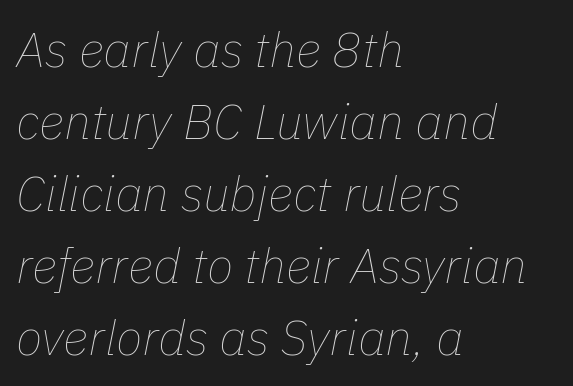
Q: Is the text bold? A: No.
Q: Is the text italic (slanted)? A: Yes, it leans right by about 11 degrees.
Q: Is the text underlined? A: No.
Q: How is the paragraph aligned? A: Left-aligned.
Q: Is the spacing between letters normal or unusually wide? A: Normal.
Q: Is the spacing between lines tight, normal or loose? A: Normal.
Q: Width (condensed, normal, or wide)? A: Normal.
Q: Stroke contrast? A: Low.
Q: x-height? A: Medium.
Q: Monospaced? A: No.
